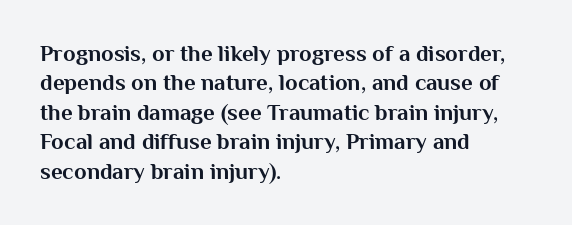
{"italic": "no", "bold": "yes", "underline": "no", "align": "left", "line_spacing": "normal", "line_spacing_ratio": 1.28, "letter_spacing": "normal", "letter_spacing_em": 0.0, "glyph_px": 23}
